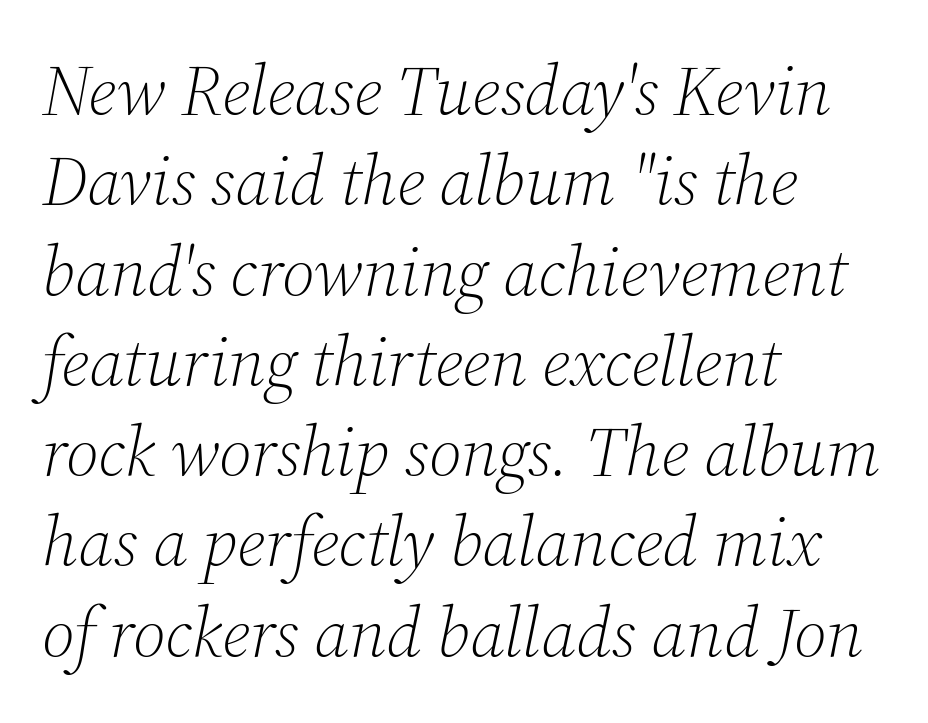
{"serif": "yes", "italic": "yes", "lean": "right", "slant_degrees": 12, "bold": "no", "weight": "light", "width": "normal", "stroke_contrast": "medium", "x_height": "medium", "monospaced": "no", "underline": "no", "align": "left", "line_spacing": "normal", "line_spacing_ratio": 1.29, "letter_spacing": "normal", "letter_spacing_em": 0.0, "glyph_px": 70}
